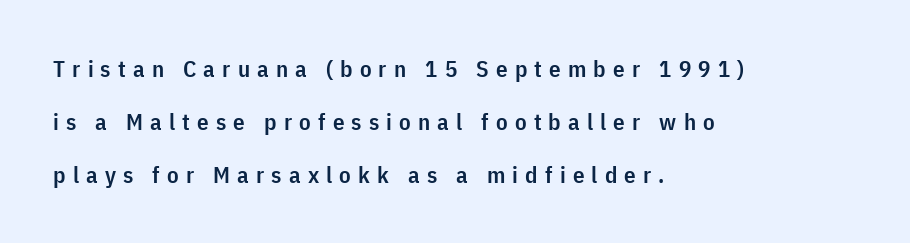
Quick note: interline space is abundant. Notice how the passage keeps a crisp vertical edge on the left only. The line texture is sparse and dotted thanks to wide tracking. Do the letters lean? They stand straight. Emphasis by weight is partial: semibold. Anything drawn beneath the words? Only blank space.
